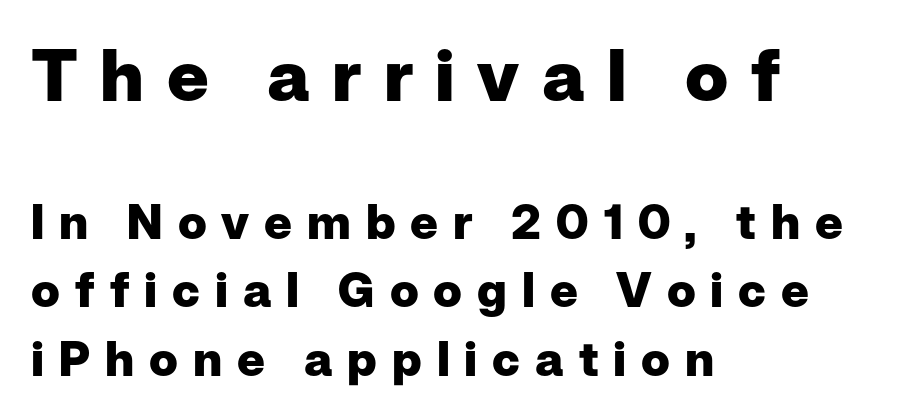
The ragged edge is on the right, which tells us the setting is flush left. The baseline area is clear. The face used here is a sans, in the tradition of grotesques and geometrics. The lettering holds an erect, upright posture throughout. The rendering inserts visible extra space after every character. Does the weight exceed regular? Yes, all the way to bold.
